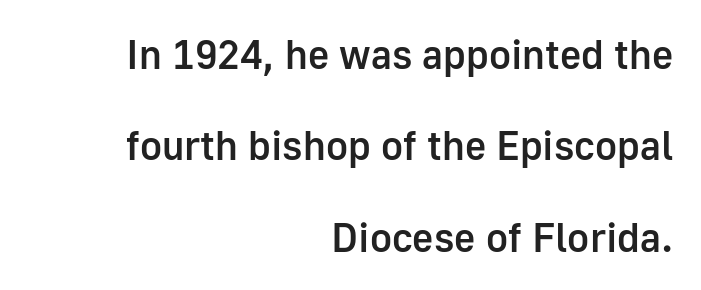
The image shows 41 px semibold sans-serif type, upright; set right-aligned, loose line spacing (2.23x), normal letter spacing, not underlined; low stroke contrast and a medium x-height.
